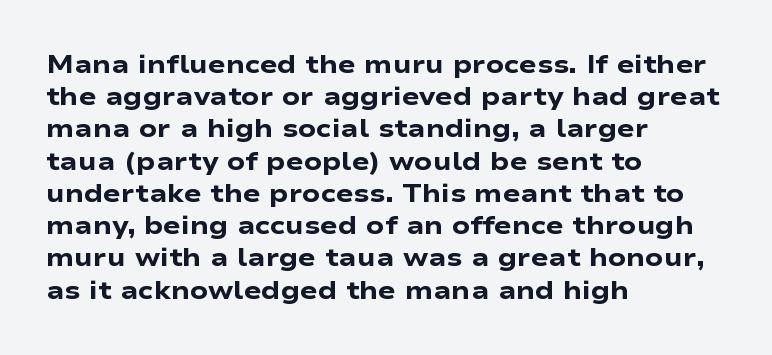
Descenders hang freely into open space. Rendered with straight, roman letterforms. The strokes are fattened all the way to bold. This rendering uses left alignment, leaving the right contour irregular.
